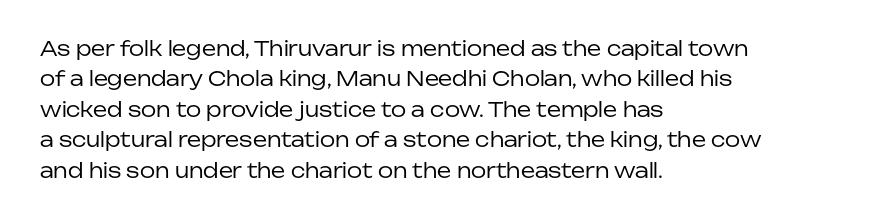
The typesetting does not lean heavy: it is not bold. Words appear dense and cohesive because spacing is normal. Every character sits straight up, as roman type does. What's the leading like? Ordinary, nothing unusual. Glance below the letters and you will spot only blank space.
